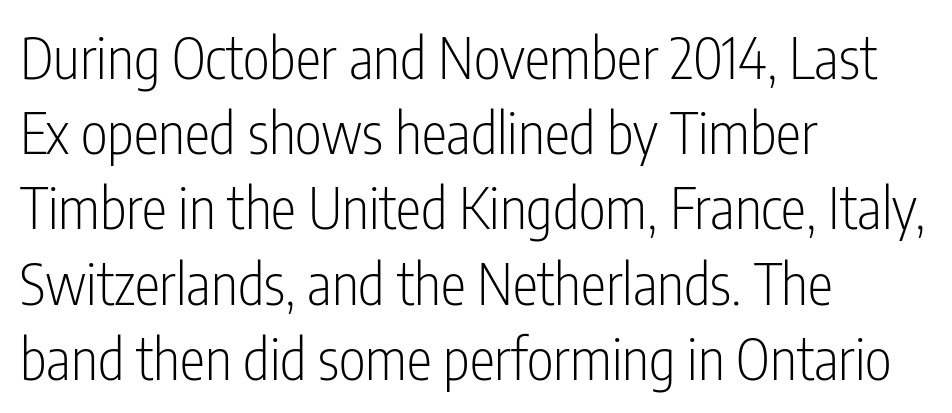
{"serif": "no", "italic": "no", "bold": "no", "weight": "light", "width": "condensed", "stroke_contrast": "low", "x_height": "medium", "monospaced": "no", "underline": "no", "align": "left", "line_spacing": "normal", "line_spacing_ratio": 1.32, "letter_spacing": "normal", "letter_spacing_em": 0.0, "glyph_px": 57}
